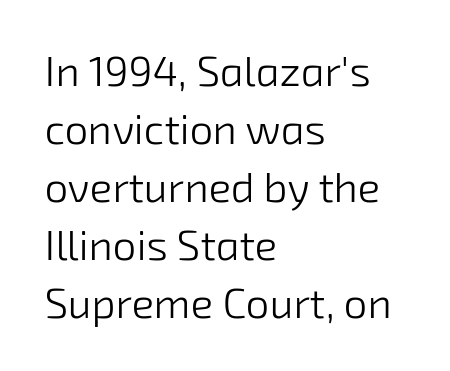
{"serif": "no", "bold": "no", "weight": "light", "width": "normal", "stroke_contrast": "low", "x_height": "medium", "monospaced": "no", "underline": "no", "align": "left", "line_spacing": "normal", "line_spacing_ratio": 1.38, "letter_spacing": "normal", "letter_spacing_em": 0.0, "glyph_px": 42}
